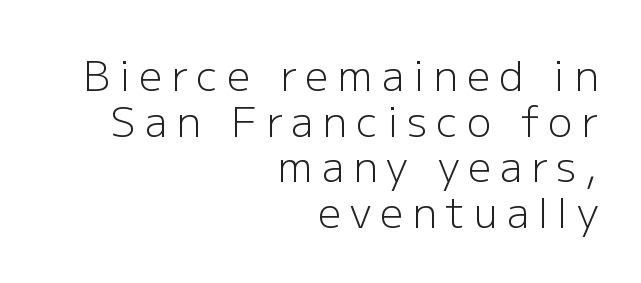
The image shows 41 px light sans-serif type, upright; set right-aligned, tight line spacing (1.11x), unusually wide letter spacing (+0.22 em), not underlined; low stroke contrast and a medium x-height.
